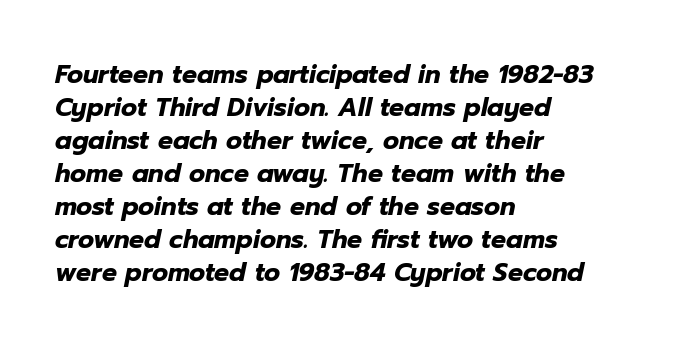
Q: Is the text bold? A: Yes.
Q: Is the text italic (slanted)? A: Yes, it leans right by about 12 degrees.
Q: Is the text underlined? A: No.
Q: How is the paragraph aligned? A: Left-aligned.
Q: Is the spacing between letters normal or unusually wide? A: Normal.
Q: Is the spacing between lines tight, normal or loose? A: Normal.
